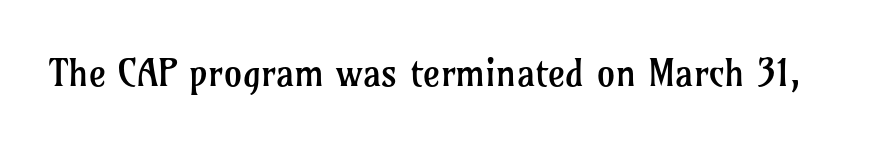
The image shows 37 px regular-weight serif type, upright; set normal letter spacing, not underlined; low stroke contrast and a medium x-height.
